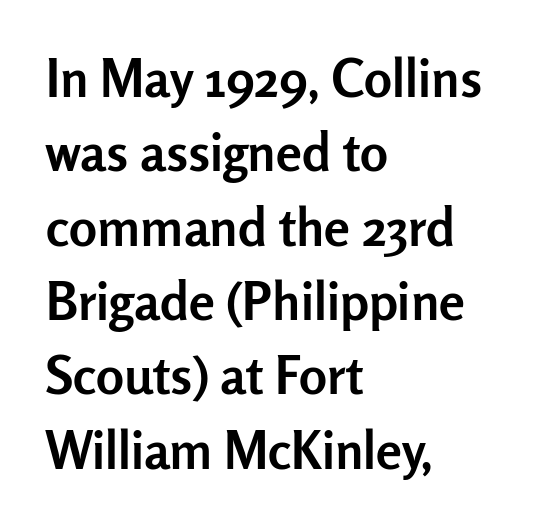
The image shows 52 px semibold sans-serif type, upright; set left-aligned, normal line spacing (1.43x), normal letter spacing, not underlined; low stroke contrast and a medium x-height.
